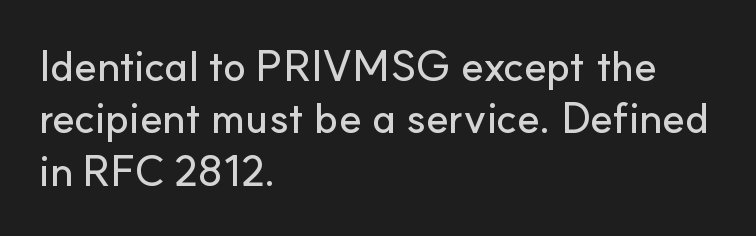
The image shows 42 px sans-serif type, upright; set left-aligned, normal line spacing (1.25x), normal letter spacing, not underlined; low stroke contrast and a small x-height.
